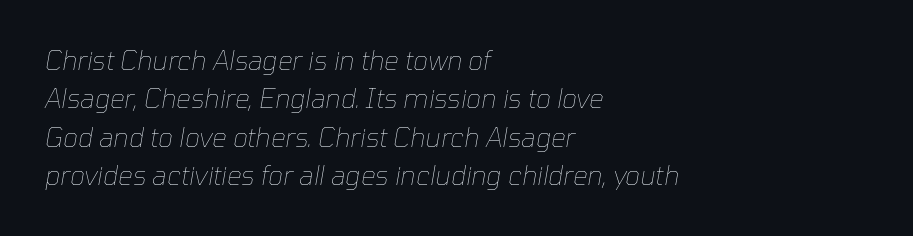
Q: Is the text bold? A: No.
Q: Is the text italic (slanted)? A: Yes, it leans right by about 10 degrees.
Q: Is the text underlined? A: No.
Q: How is the paragraph aligned? A: Left-aligned.
Q: Is the spacing between letters normal or unusually wide? A: Normal.
Q: Is the spacing between lines tight, normal or loose? A: Normal.
